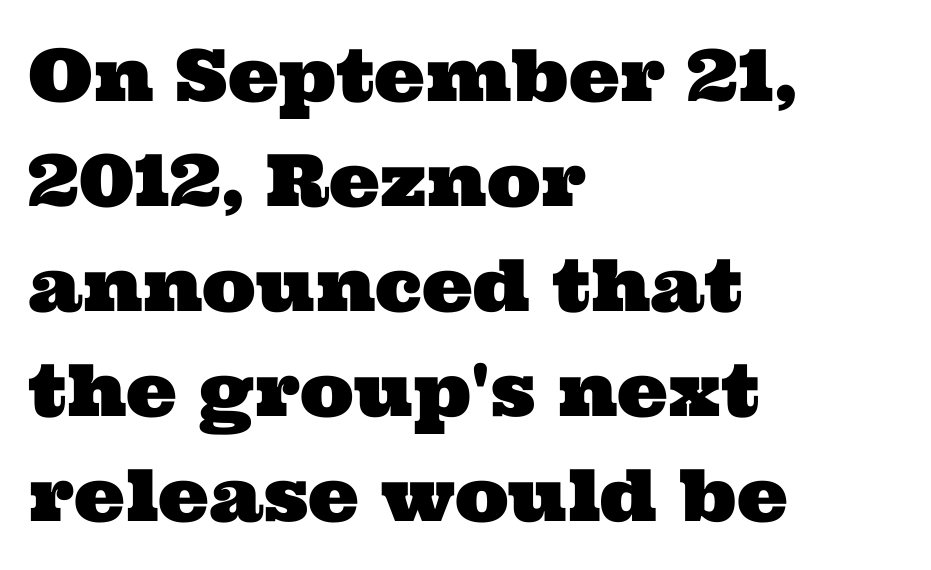
{"serif": "yes", "width": "wide", "stroke_contrast": "medium", "x_height": "medium", "monospaced": "no", "underline": "no", "align": "left", "line_spacing": "normal", "line_spacing_ratio": 1.46, "letter_spacing": "normal", "letter_spacing_em": 0.0, "glyph_px": 72}
